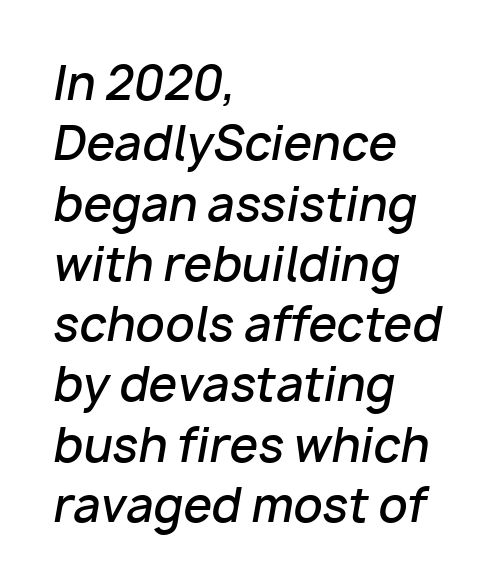
{"italic": "yes", "lean": "right", "slant_degrees": 10, "bold": "semi", "weight": "semibold", "width": "normal", "stroke_contrast": "low", "x_height": "medium", "monospaced": "no", "underline": "no", "align": "left", "line_spacing": "normal", "line_spacing_ratio": 1.31, "letter_spacing": "normal", "letter_spacing_em": 0.0, "glyph_px": 46}
